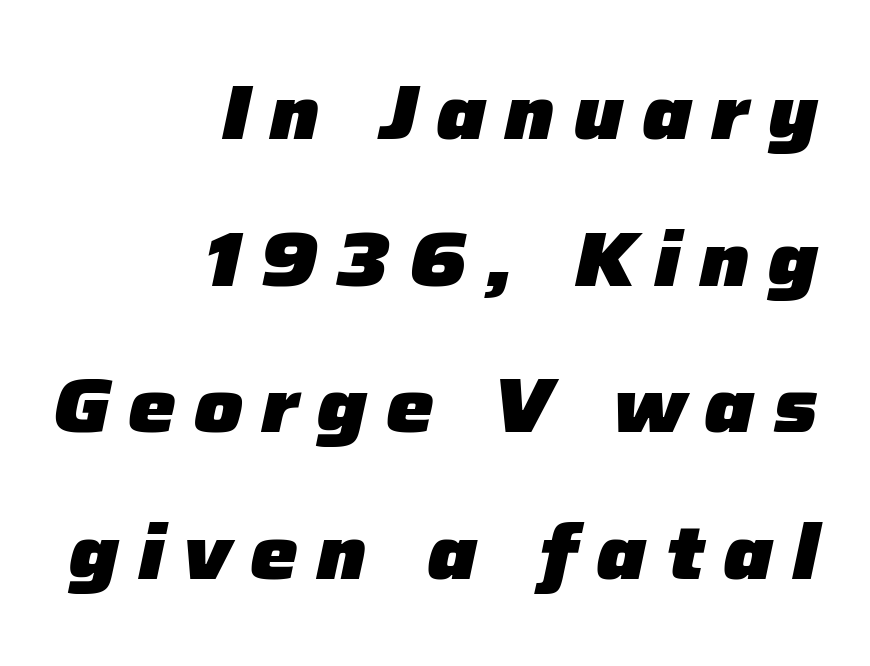
Q: Is the text bold? A: Yes.
Q: Is the text italic (slanted)? A: Yes, it leans right by about 12 degrees.
Q: Is the text underlined? A: No.
Q: How is the paragraph aligned? A: Right-aligned.
Q: Is the spacing between letters normal or unusually wide? A: Unusually wide.
Q: Is the spacing between lines tight, normal or loose? A: Loose.
Q: Width (condensed, normal, or wide)? A: Normal.
Q: Stroke contrast? A: Low.
Q: x-height? A: Medium.
Q: Monospaced? A: No.
